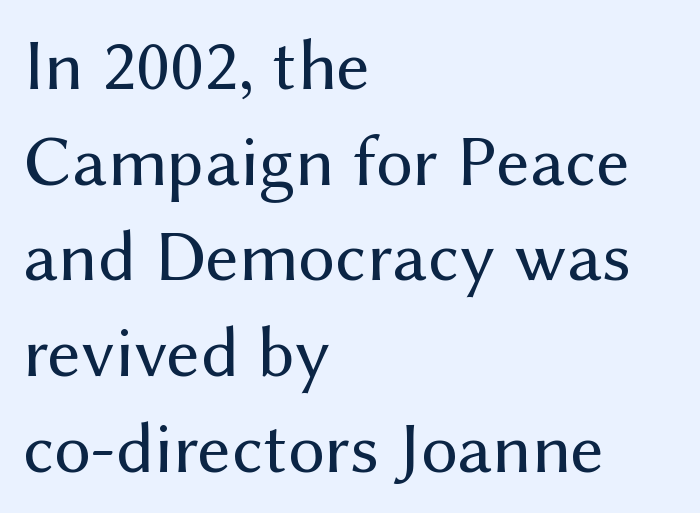
What's the leading like? Ordinary, nothing unusual. The zone under the glyphs is completely vacant. Caption: multi-line text, flush left, ragged right. Is the letter spacing exaggerated? No — it looks like the ordinary default.
